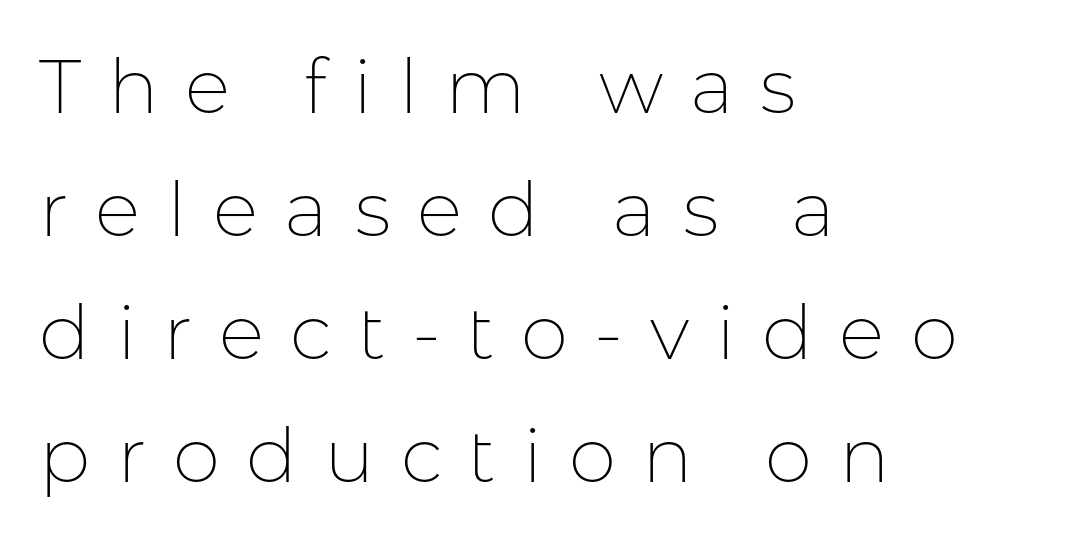
The face used here is rendered with a markedly widened letterfit. Unlike a traditional serif, this face leaves its strokes unadorned. In CSS terms this would be text-align: left. Plain, unruled lines of type. The letters advance in unequal steps, a hallmark of proportional type.
